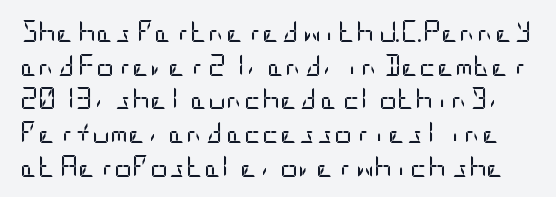
A bare baseline throughout the passage. Compared with typical paragraphs, the rows here are spaced about the same. Letter spacing: default. The lettering stays uniformly vertical, giving the passage a roman look. Each stroke keeps to a modest, everyday thickness or less.
